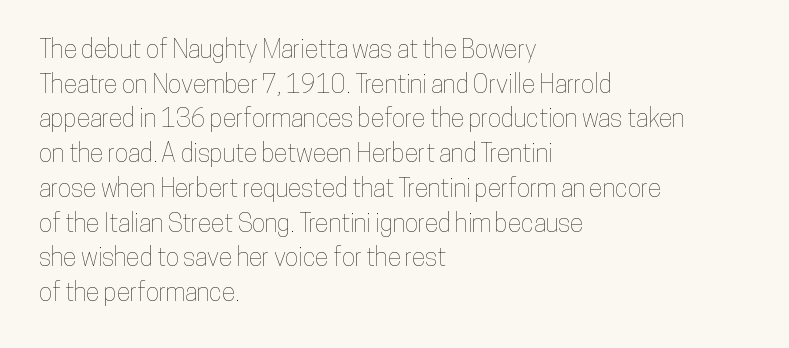
Has an underline been added? It has not. Observe the ordinary spacing: letters are neighbours, not strangers. What's the leading like? Ordinary, nothing unusual. Reading down the block, your eye returns to a fixed left position each line. Every character sits straight up, as roman type does.
